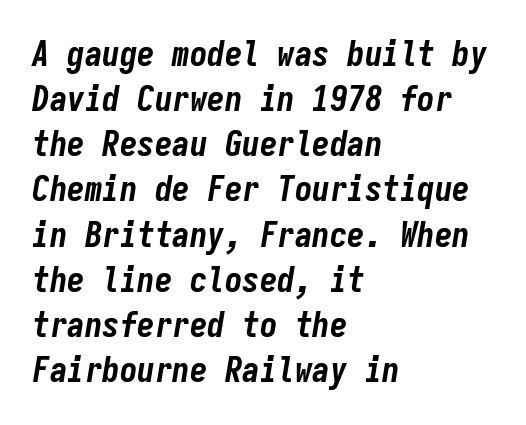
No extra tracking has been applied to these lines. Monospaced: the letters line up in strict vertical columns. No word sits above an underline. A typesetter would mark this as italic. Visually the block forms a straight wall on the left and a jagged coastline on the right.
